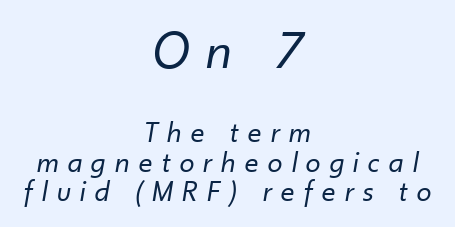
{"italic": "yes", "lean": "right", "slant_degrees": 10, "bold": "no", "weight": "regular", "width": "normal", "stroke_contrast": "low", "x_height": "small", "monospaced": "no", "underline": "no", "align": "center", "line_spacing": "tight", "line_spacing_ratio": 0.99, "letter_spacing": "wide", "letter_spacing_em": 0.32, "larger_block": "first", "size_ratio": 1.77, "glyph_px": 53}
